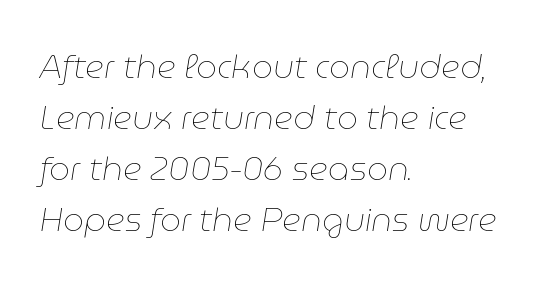
Q: Is the text bold? A: No.
Q: Is the text italic (slanted)? A: Yes, it leans right by about 9 degrees.
Q: Is the text underlined? A: No.
Q: How is the paragraph aligned? A: Left-aligned.
Q: Is the spacing between letters normal or unusually wide? A: Normal.
Q: Is the spacing between lines tight, normal or loose? A: Normal.
Q: Width (condensed, normal, or wide)? A: Normal.
Q: Stroke contrast? A: Low.
Q: x-height? A: Medium.
Q: Monospaced? A: No.
